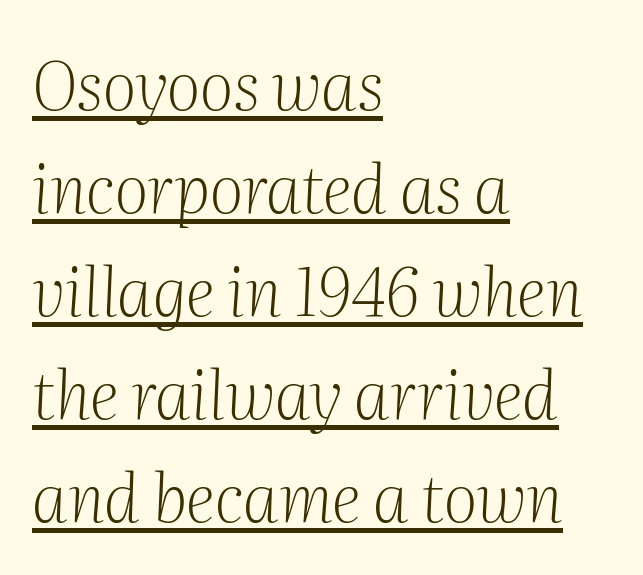
Q: Is the text bold? A: No.
Q: Is the text italic (slanted)? A: Yes, it leans right by about 2 degrees.
Q: Is the typeface a serif or a sans-serif typeface? A: Serif.
Q: Is the text underlined? A: Yes.
Q: How is the paragraph aligned? A: Left-aligned.
Q: Is the spacing between letters normal or unusually wide? A: Normal.
Q: Is the spacing between lines tight, normal or loose? A: Normal.
Q: Width (condensed, normal, or wide)? A: Normal.
Q: Stroke contrast? A: Medium.
Q: x-height? A: Medium.
Q: Monospaced? A: No.
